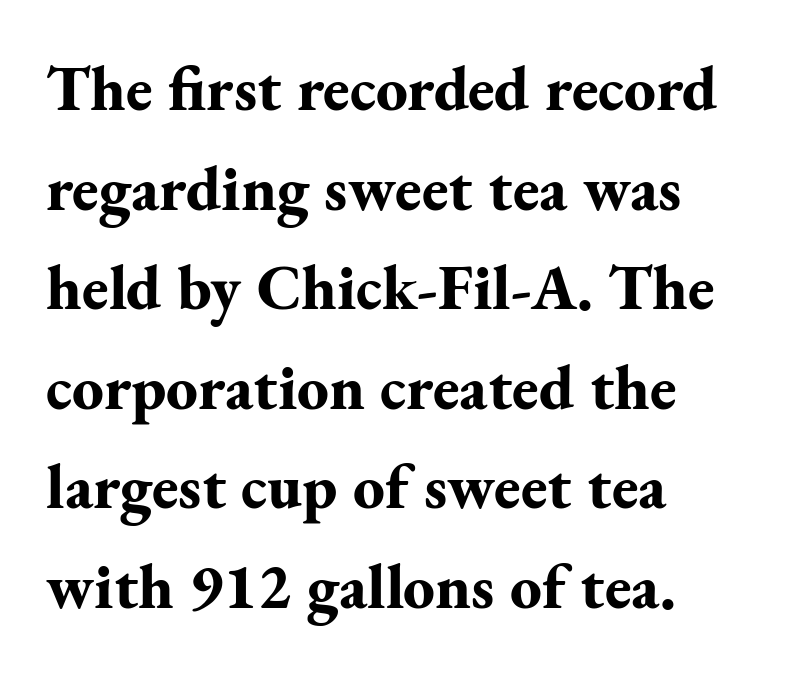
The face used here is seriffed, in the tradition of book romans. Compared with a centered layout, this one pins lines to the left instead. Proportional: the letters do not fall into vertical columns. The string is rendered with underlining switched off. This sample uses an upright cut, with every glyph sitting square on the baseline.
